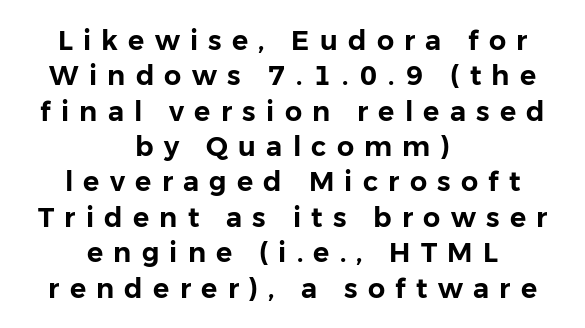
{"italic": "no", "underline": "no", "align": "center", "line_spacing": "normal", "line_spacing_ratio": 1.31, "letter_spacing": "wide", "letter_spacing_em": 0.38, "glyph_px": 27}
